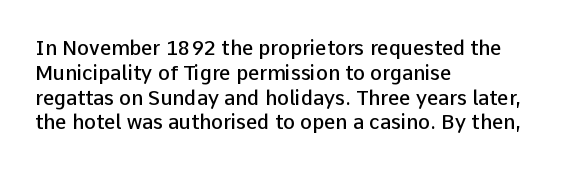
The image shows 20 px text type, upright; set left-aligned, line spacing 1.24x, normal letter spacing, not underlined.
